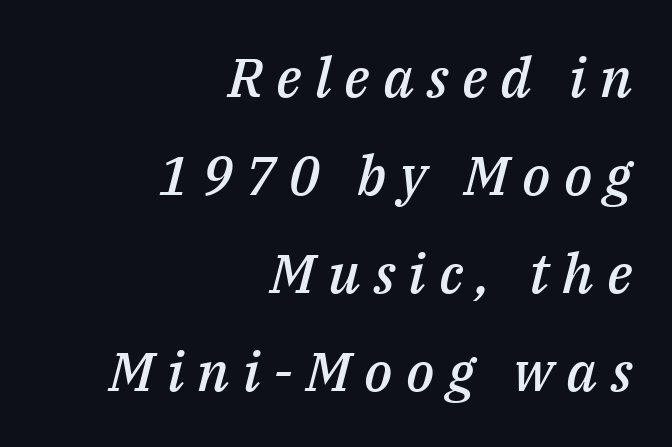
Q: Is the text bold? A: Semi-bold.
Q: Is the text italic (slanted)? A: Yes, it leans right by about 14 degrees.
Q: Is the text underlined? A: No.
Q: How is the paragraph aligned? A: Right-aligned.
Q: Is the spacing between letters normal or unusually wide? A: Unusually wide.
Q: Width (condensed, normal, or wide)? A: Normal.
Q: Stroke contrast? A: Medium.
Q: x-height? A: Medium.
Q: Monospaced? A: No.
